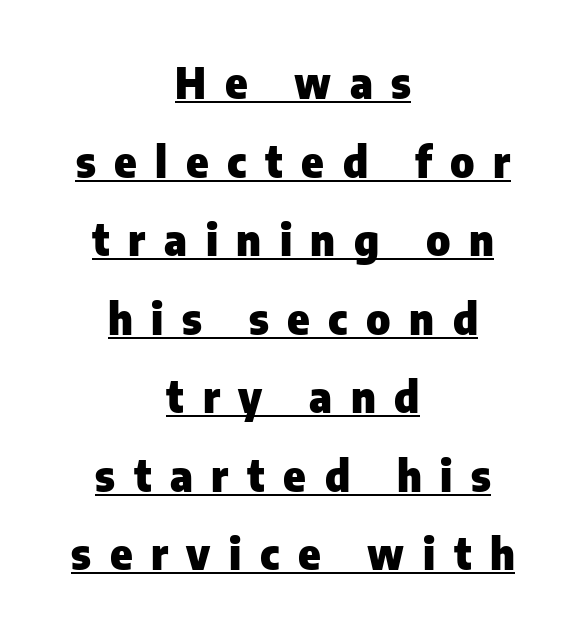
{"serif": "no", "italic": "no", "bold": "yes", "weight": "heavy", "width": "normal", "stroke_contrast": "low", "x_height": "medium", "monospaced": "no", "underline": "yes", "align": "center", "line_spacing_ratio": 1.87, "letter_spacing": "wide", "letter_spacing_em": 0.44, "glyph_px": 42}
